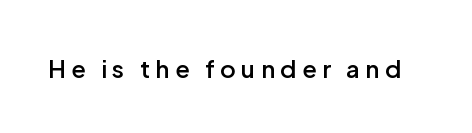
Q: Is the text bold? A: Semi-bold.
Q: Is the text italic (slanted)? A: No, it is upright.
Q: Is the text underlined? A: No.
Q: Is the spacing between letters normal or unusually wide? A: Unusually wide.
